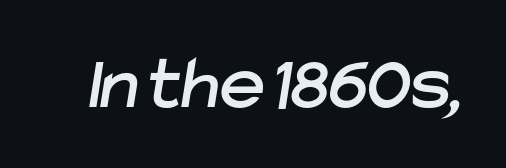
Nobody drew a line under any word here. The line texture is even and compact thanks to regular tracking. The rendering uses natural spacing where letterforms have individual widths. Stroke terminals: plain, sans-serif.
